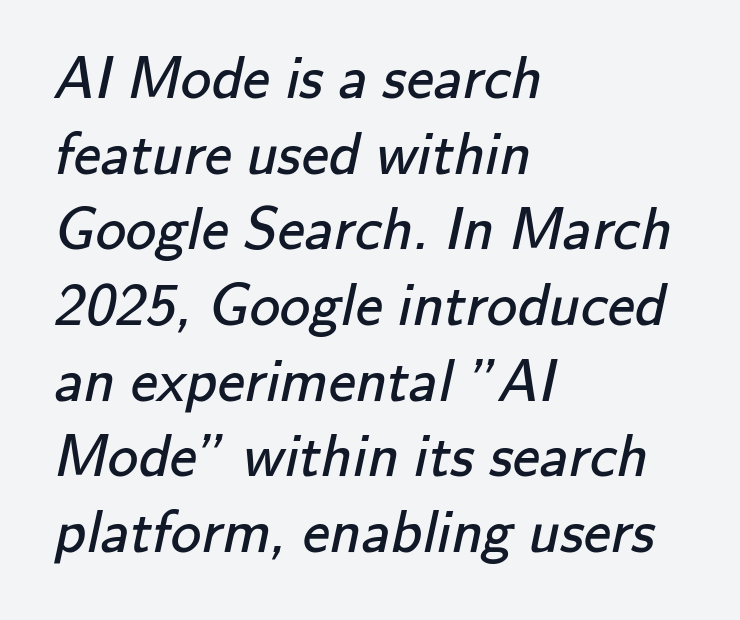
Q: Is the text bold? A: No.
Q: Is the typeface a serif or a sans-serif typeface? A: Sans-serif.
Q: Is the text underlined? A: No.
Q: How is the paragraph aligned? A: Left-aligned.
Q: Is the spacing between letters normal or unusually wide? A: Normal.
Q: Width (condensed, normal, or wide)? A: Normal.
Q: Stroke contrast? A: Low.
Q: x-height? A: Small.
Q: Monospaced? A: No.
